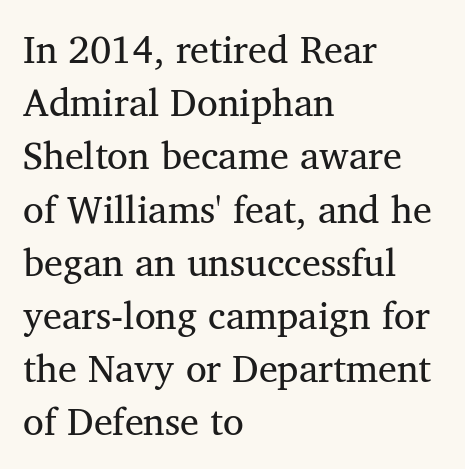
{"serif": "yes", "bold": "no", "weight": "regular", "width": "normal", "stroke_contrast": "medium", "x_height": "medium", "monospaced": "no", "underline": "no", "align": "left", "line_spacing": "normal", "line_spacing_ratio": 1.4, "letter_spacing": "normal", "letter_spacing_em": 0.0, "glyph_px": 38}
